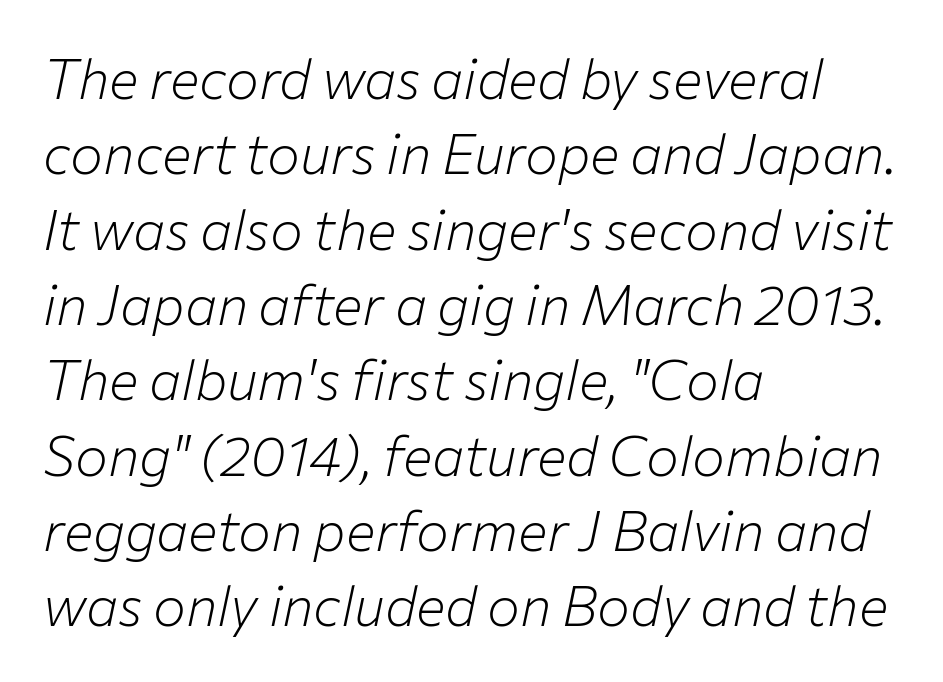
Q: Is the text bold? A: No.
Q: Is the text italic (slanted)? A: Yes, it leans right by about 12 degrees.
Q: Is the text underlined? A: No.
Q: How is the paragraph aligned? A: Left-aligned.
Q: Is the spacing between letters normal or unusually wide? A: Normal.
Q: Is the spacing between lines tight, normal or loose? A: Normal.
Q: Width (condensed, normal, or wide)? A: Normal.
Q: Stroke contrast? A: Low.
Q: x-height? A: Medium.
Q: Monospaced? A: No.
